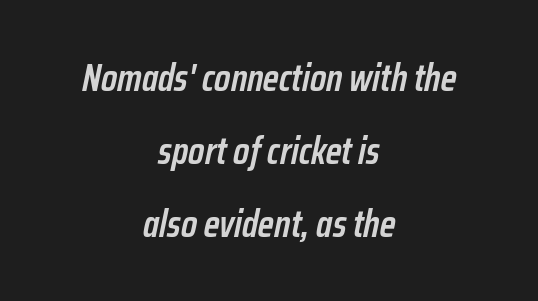
The image shows 38 px semibold, condensed type, italic (leaning right); set centered, loose line spacing (1.92x), normal letter spacing, not underlined; low stroke contrast and a medium x-height.
